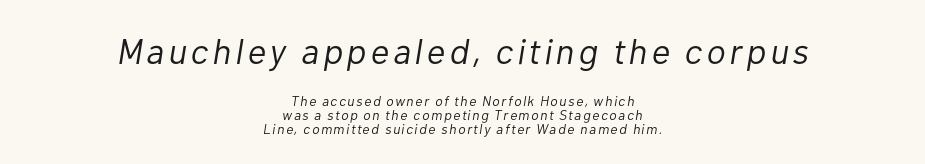
Very little white space separates one row of letters from the next. The passage shown leans; its letterforms are oblique. You get the large type first, then a drop to smaller type. Decoration check: the copy has no underline. The face used here is proportionally spaced, like ordinary book or web type. Each line is balanced around a shared central axis.
